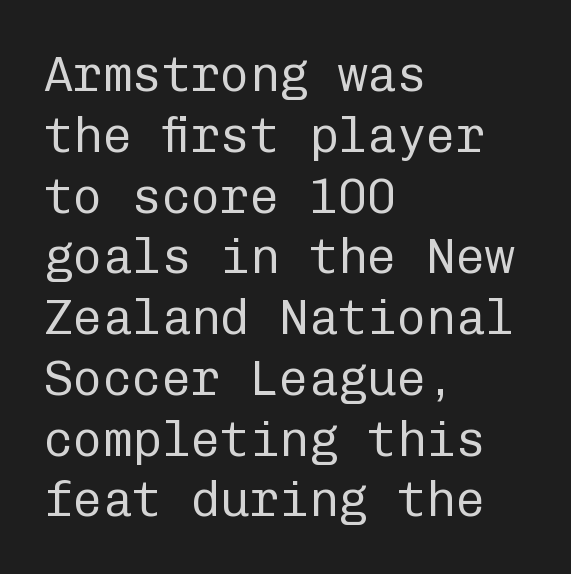
Q: Is the text bold? A: No.
Q: Is the text italic (slanted)? A: No, it is upright.
Q: Is the typeface a serif or a sans-serif typeface? A: Sans-serif.
Q: Is the text underlined? A: No.
Q: How is the paragraph aligned? A: Left-aligned.
Q: Is the spacing between letters normal or unusually wide? A: Normal.
Q: Width (condensed, normal, or wide)? A: Normal.
Q: Stroke contrast? A: Low.
Q: x-height? A: Medium.
Q: Monospaced? A: Yes.
